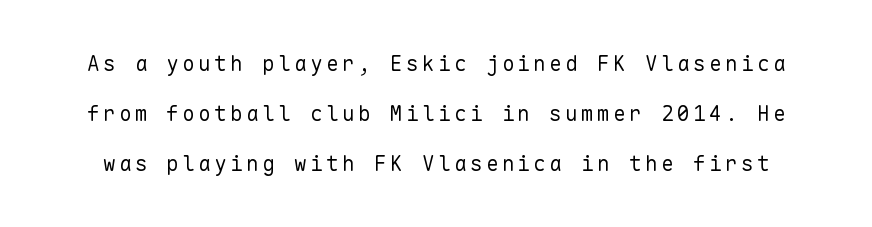
{"italic": "no", "bold": "no", "underline": "no", "line_spacing": "loose", "line_spacing_ratio": 2.38, "glyph_px": 21}
